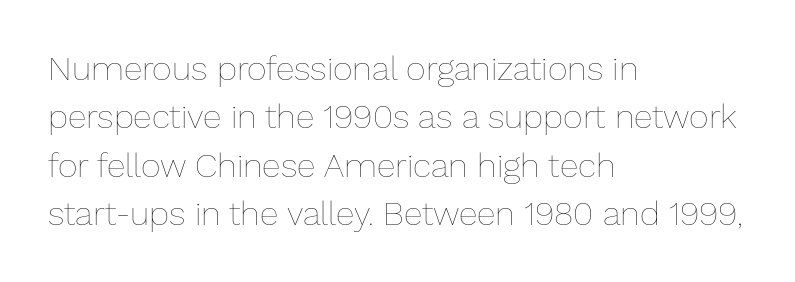
{"italic": "no", "bold": "no", "weight": "thin", "width": "normal", "stroke_contrast": "low", "x_height": "medium", "monospaced": "no", "underline": "no", "align": "left", "line_spacing": "normal", "line_spacing_ratio": 1.42, "letter_spacing": "normal", "letter_spacing_em": 0.0, "glyph_px": 34}
